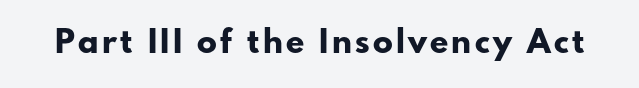
The specimen omits any rule beneath the text block's lines. Plenty of ink on the page — the face is bold. These lines are rendered in a variable-pitch font. The characters display no serif detailing; their extremities are plain. The letters stand upright; this is a roman face.
